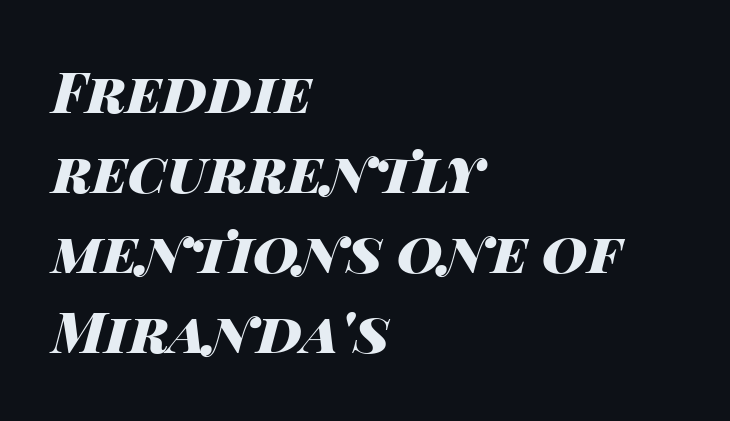
{"italic": "yes", "lean": "right", "slant_degrees": 14, "bold": "yes", "weight": "heavy", "width": "wide", "stroke_contrast": "high", "x_height": "large", "monospaced": "no", "underline": "no", "align": "left", "line_spacing": "normal", "line_spacing_ratio": 1.43, "letter_spacing": "normal", "letter_spacing_em": 0.0, "glyph_px": 56}
